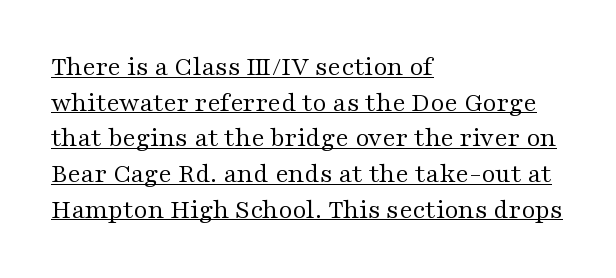
Q: Is the text bold? A: No.
Q: Is the text italic (slanted)? A: No, it is upright.
Q: Is the text underlined? A: Yes.
Q: How is the paragraph aligned? A: Left-aligned.
Q: Is the spacing between letters normal or unusually wide? A: Normal.
Q: Is the spacing between lines tight, normal or loose? A: Normal.
